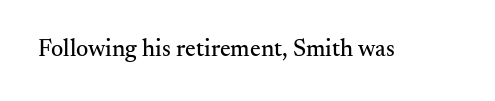
Q: Is the text italic (slanted)? A: No, it is upright.
Q: Is the text underlined? A: No.
Q: Is the spacing between letters normal or unusually wide? A: Normal.
